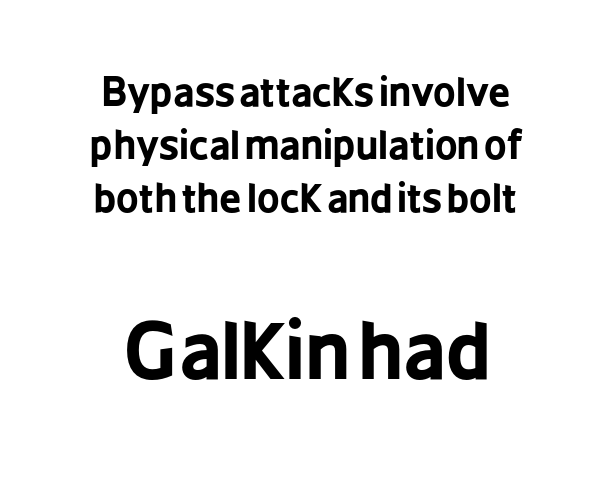
{"serif": "no", "italic": "no", "bold": "yes", "weight": "bold", "width": "condensed", "stroke_contrast": "low", "x_height": "medium", "monospaced": "no", "underline": "no", "align": "center", "line_spacing": "normal", "line_spacing_ratio": 1.36, "letter_spacing": "normal", "letter_spacing_em": 0.0, "larger_block": "second", "size_ratio": 2.0, "glyph_px": 78}
